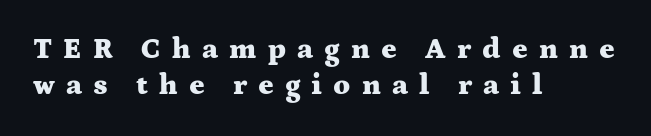
Q: Is the text bold? A: Yes.
Q: Is the text italic (slanted)? A: No, it is upright.
Q: Is the typeface a serif or a sans-serif typeface? A: Serif.
Q: Is the text underlined? A: No.
Q: How is the paragraph aligned? A: Left-aligned.
Q: Is the spacing between letters normal or unusually wide? A: Unusually wide.
Q: Is the spacing between lines tight, normal or loose? A: Normal.
Q: Width (condensed, normal, or wide)? A: Wide.
Q: Stroke contrast? A: Medium.
Q: x-height? A: Medium.
Q: Monospaced? A: No.
